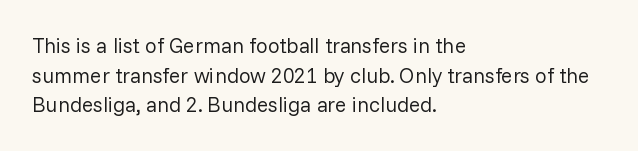
Quick note: underline off. Do the letters lean? They stand straight. The text block is weighted toward the left margin, trailing off unevenly rightward. This rendering leaves character spacing at its baseline value. Vertical spacing — default.
